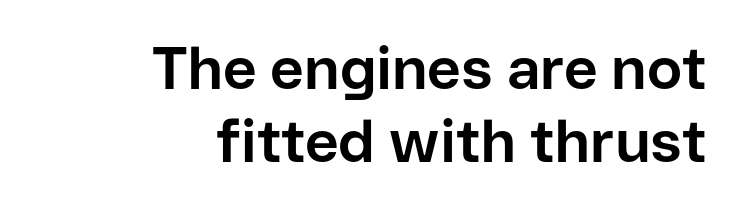
The image shows 59 px bold sans-serif type, upright; set right-aligned, line spacing 1.23x, normal letter spacing, not underlined; low stroke contrast and a medium x-height.
